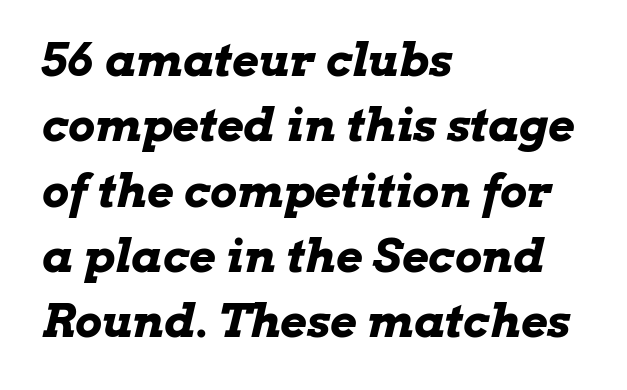
Q: Is the text bold? A: Yes.
Q: Is the text italic (slanted)? A: Yes, it leans right by about 13 degrees.
Q: Is the text underlined? A: No.
Q: How is the paragraph aligned? A: Left-aligned.
Q: Is the spacing between letters normal or unusually wide? A: Normal.
Q: Is the spacing between lines tight, normal or loose? A: Normal.
Q: Width (condensed, normal, or wide)? A: Wide.
Q: Stroke contrast? A: Low.
Q: x-height? A: Medium.
Q: Monospaced? A: No.
